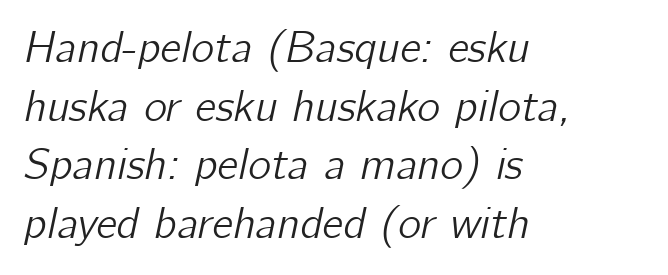
The image shows 44 px text type, italic (leaning right); set left-aligned, normal line spacing (1.33x), normal letter spacing, not underlined; low stroke contrast and a medium x-height.
